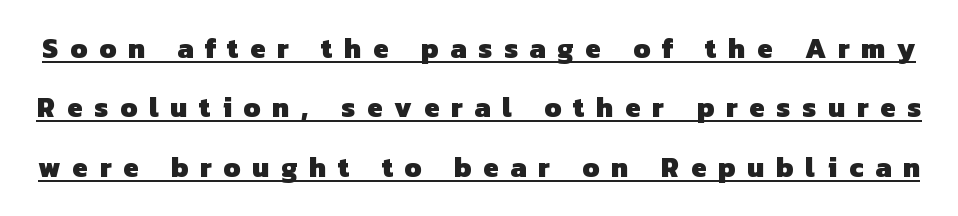
{"serif": "no", "bold": "yes", "weight": "heavy", "width": "normal", "stroke_contrast": "low", "x_height": "medium", "monospaced": "no", "underline": "yes", "line_spacing": "loose", "line_spacing_ratio": 2.12, "letter_spacing": "wide", "letter_spacing_em": 0.42, "glyph_px": 28}
